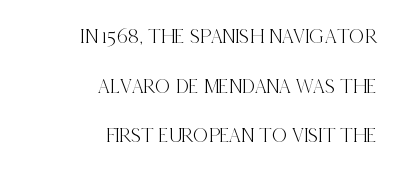
Q: Is the text italic (slanted)? A: No, it is upright.
Q: Is the text underlined? A: No.
Q: How is the paragraph aligned? A: Right-aligned.
Q: Is the spacing between letters normal or unusually wide? A: Normal.
Q: Is the spacing between lines tight, normal or loose? A: Loose.
